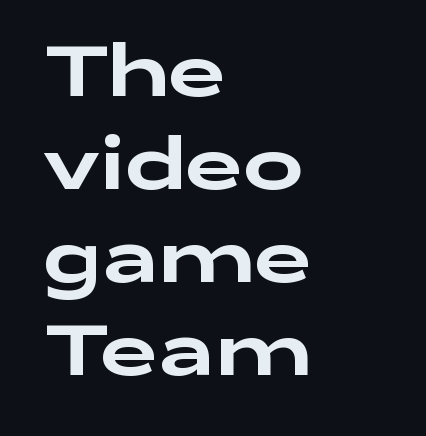
{"serif": "no", "italic": "no", "width": "wide", "stroke_contrast": "low", "x_height": "medium", "monospaced": "no", "underline": "no", "align": "left", "line_spacing": "normal", "line_spacing_ratio": 1.29, "letter_spacing": "normal", "letter_spacing_em": 0.0, "glyph_px": 72}
